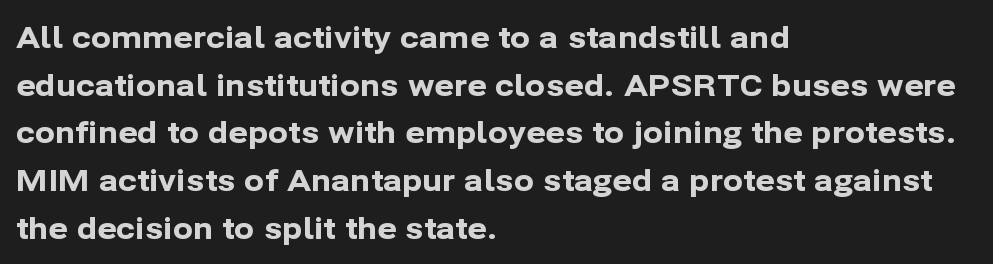
{"serif": "no", "italic": "no", "bold": "yes", "weight": "bold", "width": "normal", "stroke_contrast": "low", "x_height": "medium", "monospaced": "no", "underline": "no", "align": "left", "line_spacing": "normal", "line_spacing_ratio": 1.59, "letter_spacing": "normal", "letter_spacing_em": 0.0, "glyph_px": 30}
